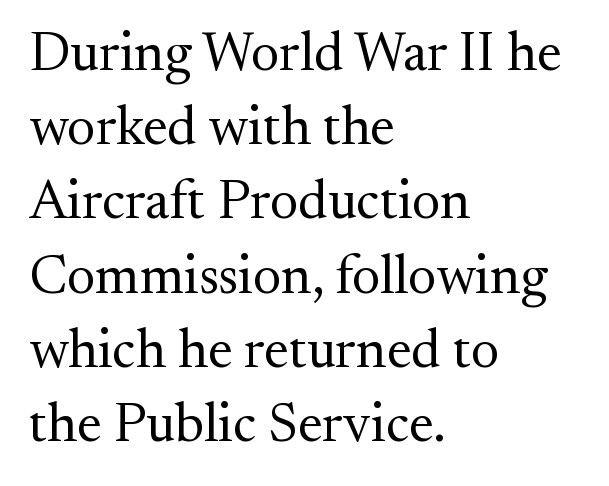
{"serif": "yes", "italic": "no", "bold": "no", "weight": "regular", "width": "normal", "stroke_contrast": "medium", "x_height": "small", "monospaced": "no", "underline": "no", "align": "left", "line_spacing": "normal", "line_spacing_ratio": 1.35, "letter_spacing": "normal", "letter_spacing_em": 0.0, "glyph_px": 55}
